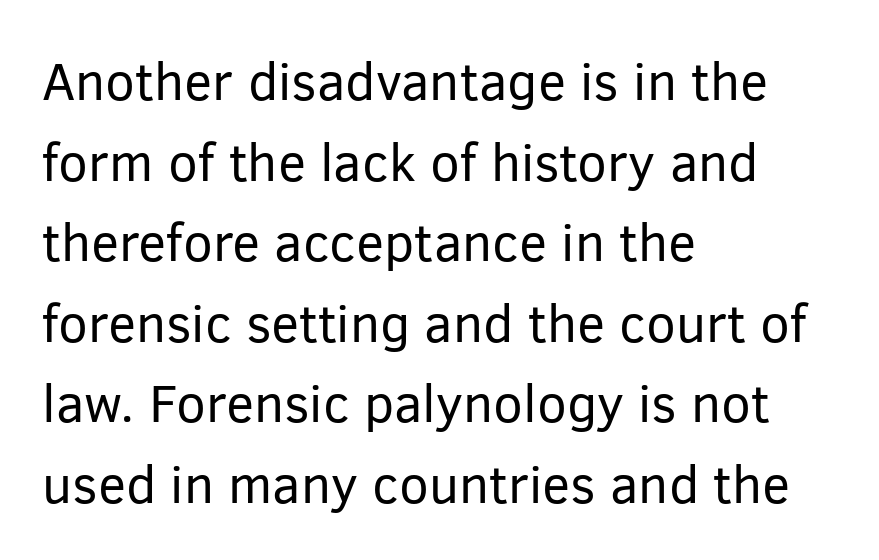
Q: Is the text bold? A: No.
Q: Is the text italic (slanted)? A: No, it is upright.
Q: Is the typeface a serif or a sans-serif typeface? A: Sans-serif.
Q: Is the text underlined? A: No.
Q: How is the paragraph aligned? A: Left-aligned.
Q: Is the spacing between letters normal or unusually wide? A: Normal.
Q: Is the spacing between lines tight, normal or loose? A: Normal.
Q: Width (condensed, normal, or wide)? A: Normal.
Q: Stroke contrast? A: Low.
Q: x-height? A: Medium.
Q: Monospaced? A: No.
